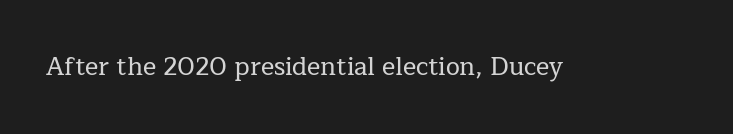
If you drew a line through each stem, it would be perfectly vertical. Characters follow at the spacing the type designer built in. The words here are not underlined.
